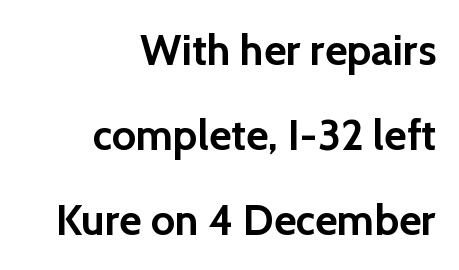
Q: Is the text bold? A: Yes.
Q: Is the text italic (slanted)? A: No, it is upright.
Q: Is the typeface a serif or a sans-serif typeface? A: Sans-serif.
Q: Is the text underlined? A: No.
Q: How is the paragraph aligned? A: Right-aligned.
Q: Is the spacing between letters normal or unusually wide? A: Normal.
Q: Is the spacing between lines tight, normal or loose? A: Loose.
Q: Width (condensed, normal, or wide)? A: Normal.
Q: x-height? A: Medium.
Q: Monospaced? A: No.
